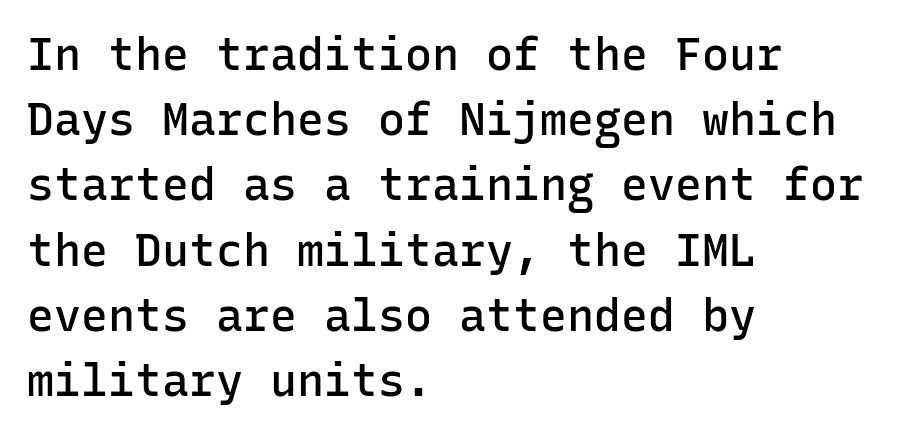
The image shows 45 px semibold sans-serif type, upright, monospaced; set left-aligned, normal line spacing (1.45x), normal letter spacing, not underlined; low stroke contrast and a medium x-height.
